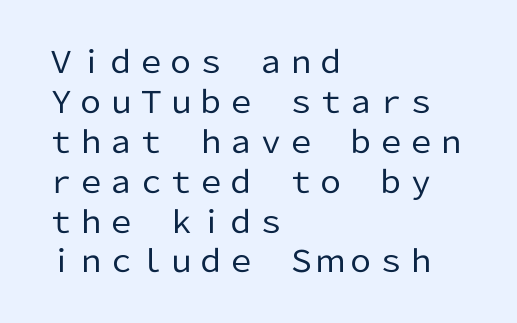
Weight class: somewhere from thin through regular. A bare baseline throughout the passage. The lines are quadded left. Is this a fixed-width face? No — the glyphs have proportional, varying widths.
